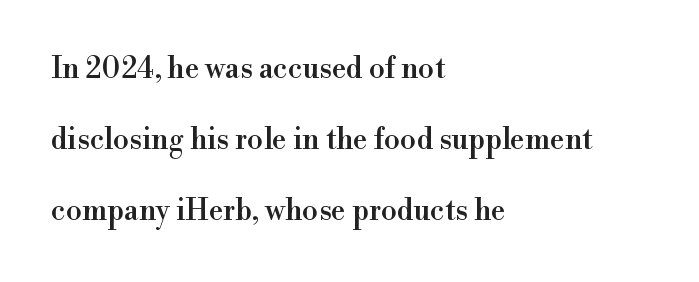
{"serif": "yes", "italic": "no", "width": "normal", "stroke_contrast": "high", "x_height": "small", "monospaced": "no", "underline": "no", "align": "left", "line_spacing": "loose", "line_spacing_ratio": 2.45, "letter_spacing": "normal", "letter_spacing_em": 0.0, "glyph_px": 29}
